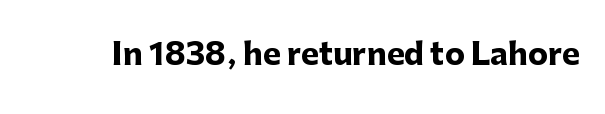
The image shows 30 px heavy sans-serif type, upright; set normal letter spacing, not underlined; low stroke contrast and a medium x-height.
